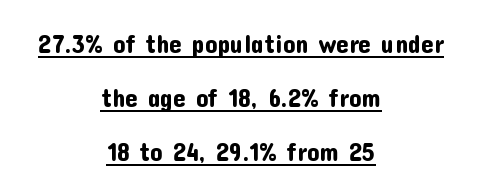
The image shows 25 px text type, upright; set centered, loose line spacing (2.17x), normal letter spacing, underlined.
